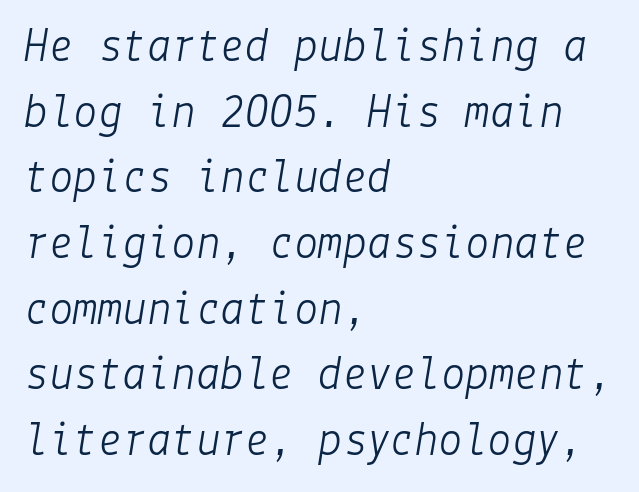
Q: Is the text bold? A: No.
Q: Is the text italic (slanted)? A: Yes, it leans right by about 9 degrees.
Q: Is the text underlined? A: No.
Q: How is the paragraph aligned? A: Left-aligned.
Q: Is the spacing between letters normal or unusually wide? A: Normal.
Q: Is the spacing between lines tight, normal or loose? A: Normal.
Q: Width (condensed, normal, or wide)? A: Normal.
Q: Stroke contrast? A: Low.
Q: x-height? A: Medium.
